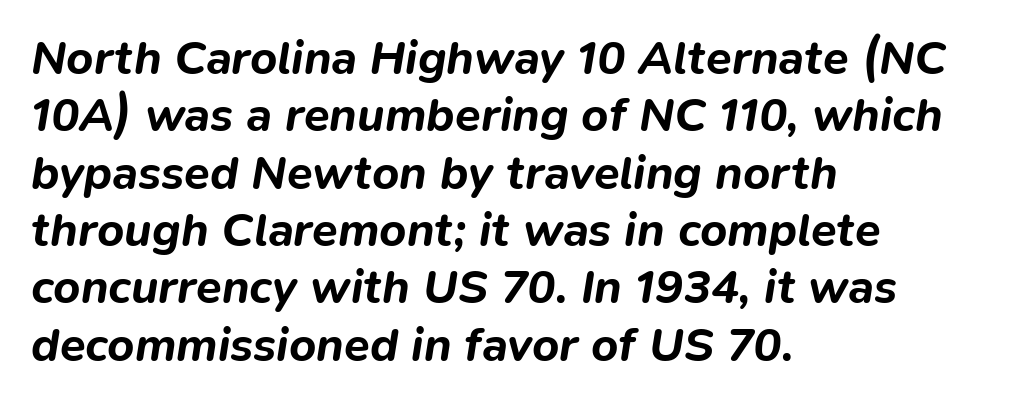
{"italic": "yes", "lean": "right", "slant_degrees": 9, "bold": "yes", "weight": "bold", "width": "normal", "stroke_contrast": "low", "x_height": "medium", "monospaced": "no", "underline": "no", "align": "left", "line_spacing_ratio": 1.22, "letter_spacing": "normal", "letter_spacing_em": 0.0, "glyph_px": 47}
